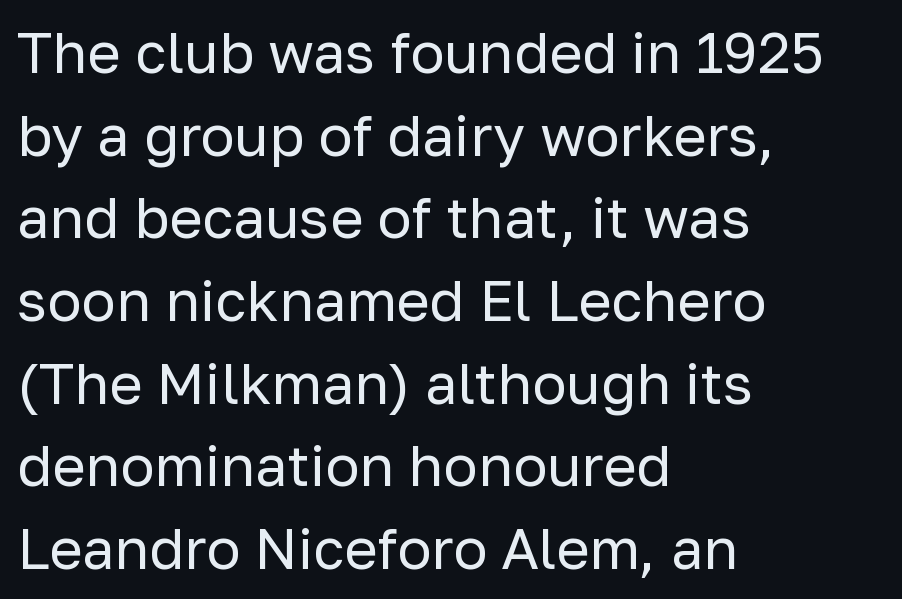
The image shows 57 px regular-weight sans-serif type, upright; set left-aligned, normal line spacing (1.45x), normal letter spacing, not underlined; low stroke contrast and a medium x-height.
